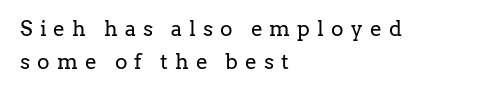
A typesetter would mark this as roman, not italic. Vertical stems look standard width or narrower in stroke. Inter-character spacing is expanded well beyond the font's built-in metrics. Check the space under the baseline: it is left empty.
